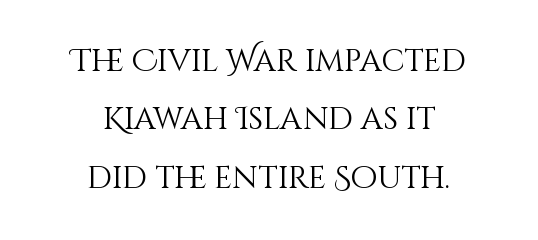
Q: Is the text bold? A: No.
Q: Is the text italic (slanted)? A: No, it is upright.
Q: Is the text underlined? A: No.
Q: How is the paragraph aligned? A: Centered.
Q: Is the spacing between letters normal or unusually wide? A: Normal.
Q: Width (condensed, normal, or wide)? A: Normal.
Q: Stroke contrast? A: Medium.
Q: x-height? A: Large.
Q: Monospaced? A: No.
